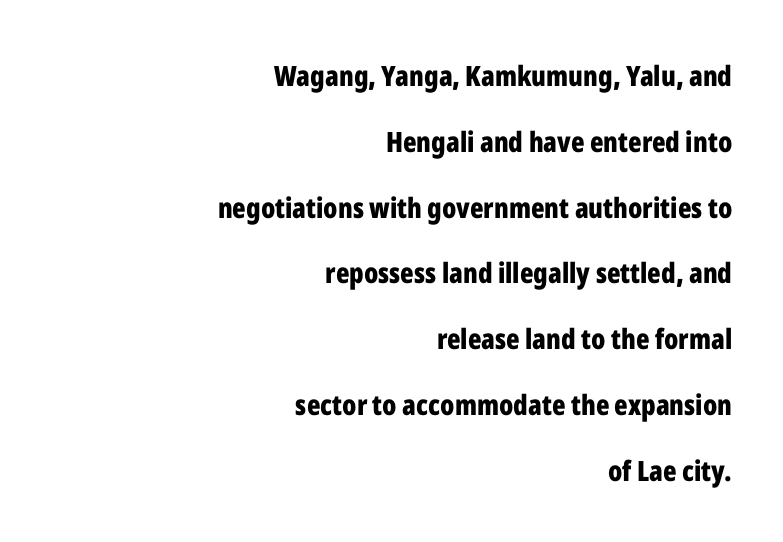
The image shows 28 px bold, condensed sans-serif type, upright; set right-aligned, loose line spacing (2.35x), normal letter spacing, not underlined; low stroke contrast and a medium x-height.
